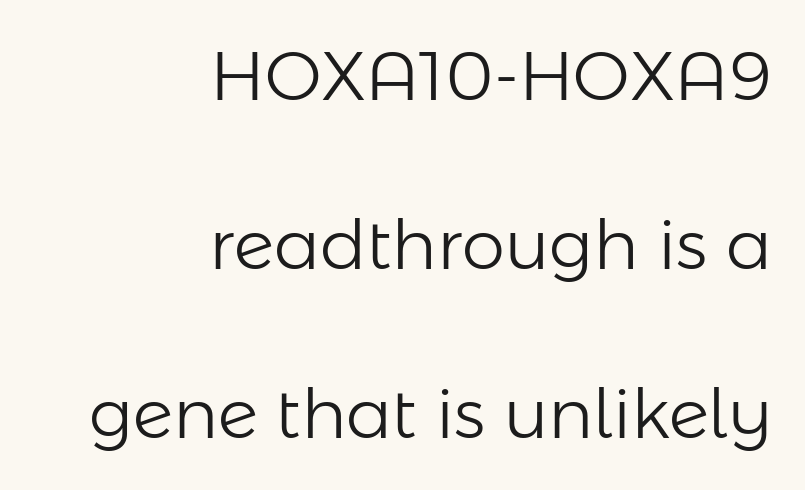
Lines of text with bare space underneath. You could not count columns in this text — the font is proportionally spaced. No letter is thick-stroked: the sample isn't bold. A typesetter would call this zero additional tracking. Italic? Not at all — the glyphs are vertical.
